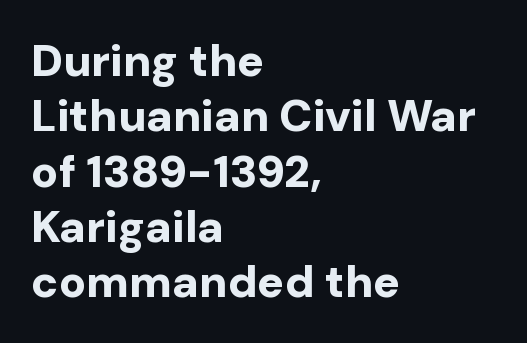
{"serif": "no", "italic": "no", "bold": "yes", "weight": "bold", "width": "normal", "stroke_contrast": "low", "x_height": "medium", "monospaced": "no", "underline": "no", "align": "left", "line_spacing_ratio": 1.23, "letter_spacing": "normal", "letter_spacing_em": 0.0, "glyph_px": 45}
